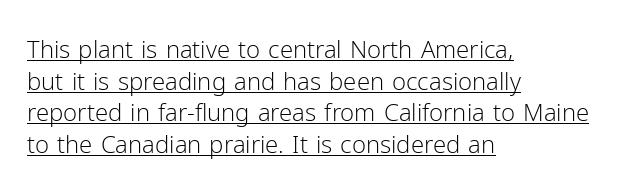
Spacing between characters is what you'd get straight out of the box. Reading down the column, the eye jumps a familiar distance to each next line. Students, observe the line beneath the letters — that is underlining. The weight would be labelled regular, book, light, or lighter still. The passage is arranged the way most books set body copy — flush left.
